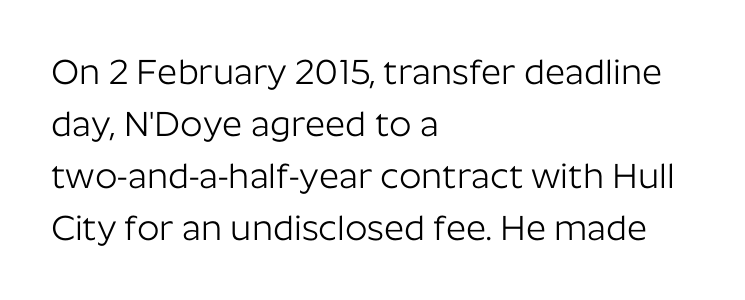
{"serif": "no", "italic": "no", "bold": "no", "weight": "light", "width": "normal", "stroke_contrast": "low", "x_height": "medium", "monospaced": "no", "underline": "no", "align": "left", "line_spacing": "normal", "line_spacing_ratio": 1.49, "letter_spacing": "normal", "letter_spacing_em": 0.0, "glyph_px": 35}
